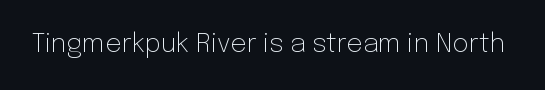
{"italic": "no", "bold": "no", "underline": "no", "letter_spacing": "normal", "letter_spacing_em": 0.0, "glyph_px": 26}
